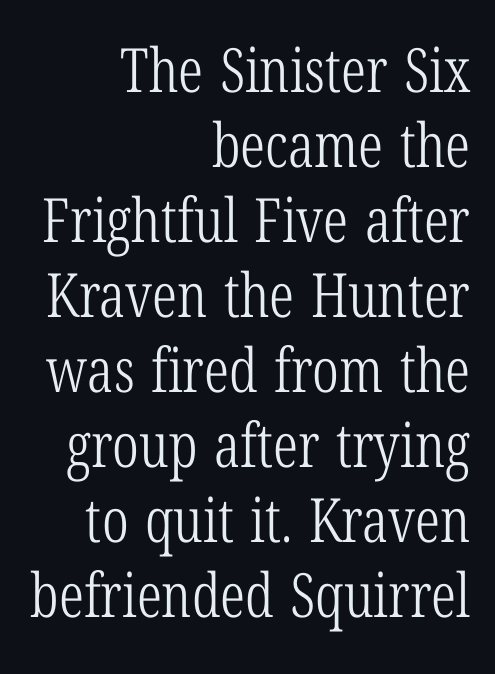
Q: Is the text bold? A: No.
Q: Is the text italic (slanted)? A: No, it is upright.
Q: Is the typeface a serif or a sans-serif typeface? A: Serif.
Q: Is the text underlined? A: No.
Q: How is the paragraph aligned? A: Right-aligned.
Q: Is the spacing between letters normal or unusually wide? A: Normal.
Q: Width (condensed, normal, or wide)? A: Condensed.
Q: Stroke contrast? A: Low.
Q: x-height? A: Medium.
Q: Monospaced? A: No.
